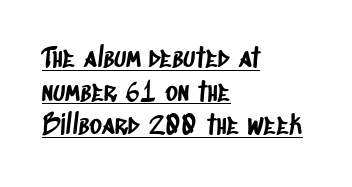
The image shows 27 px text type; set left-aligned, normal line spacing (1.25x), normal letter spacing, underlined.
